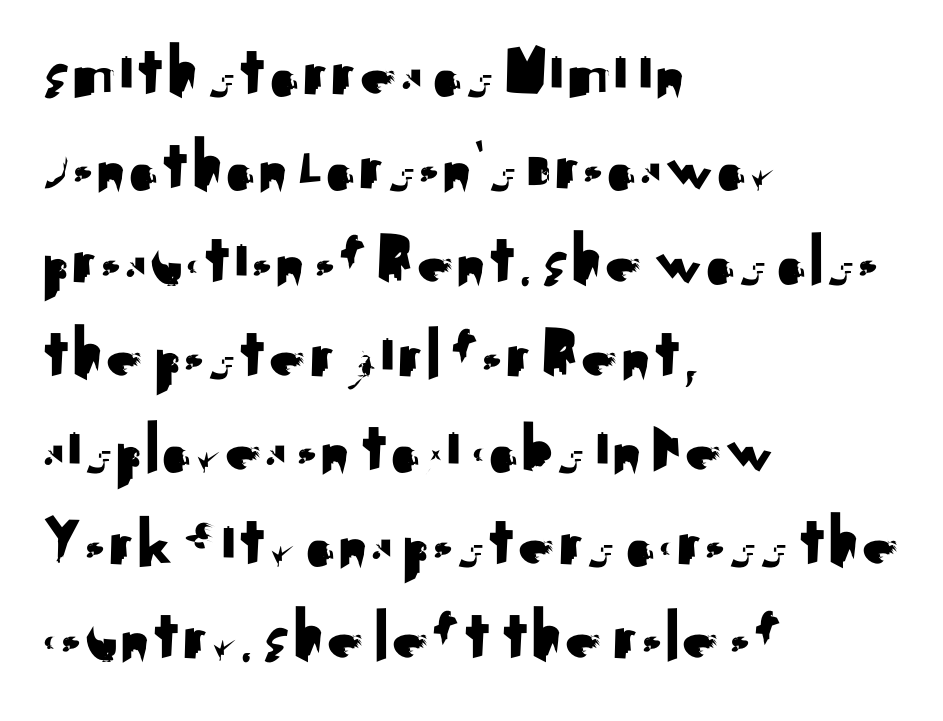
The image shows 74 px sans-serif type, upright; set left-aligned, normal line spacing (1.27x), normal letter spacing, not underlined; medium stroke contrast and a small x-height.
